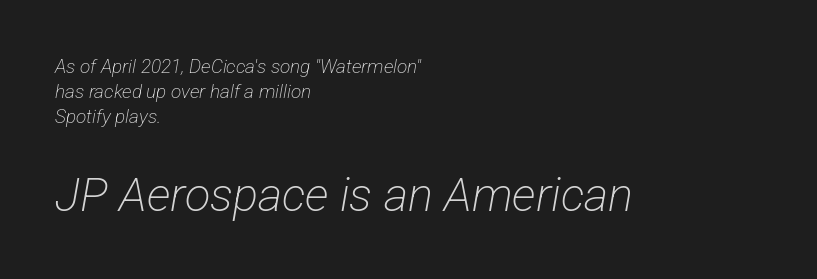
Evenly set lines give the paragraph a standard silhouette. Regarding serifs, this sample does without them. The tracking reads as untouched default to a designer's eye. You could not count columns in this text — the font is proportionally spaced. Does the copy run flush right? No — it runs flush left. Stems here are at most as thick as an everyday book face.
